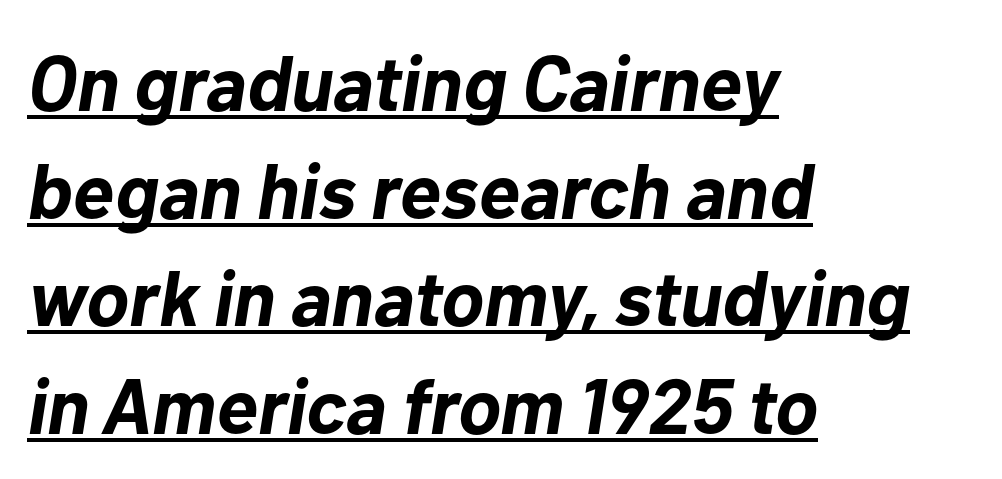
{"italic": "yes", "lean": "right", "slant_degrees": 10, "bold": "yes", "weight": "bold", "width": "normal", "stroke_contrast": "low", "x_height": "medium", "monospaced": "no", "underline": "yes", "align": "left", "line_spacing": "normal", "line_spacing_ratio": 1.38, "letter_spacing": "normal", "letter_spacing_em": 0.0, "glyph_px": 78}
